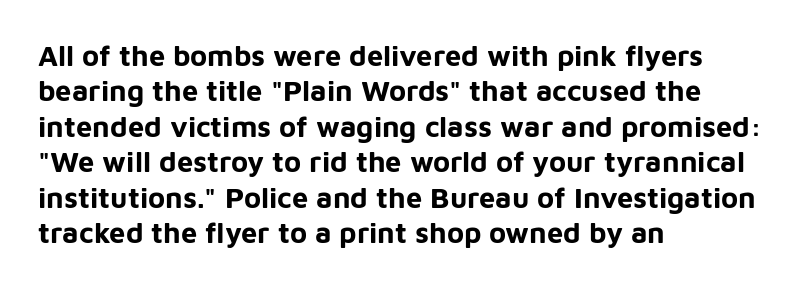
{"serif": "no", "italic": "no", "bold": "yes", "weight": "bold", "width": "normal", "stroke_contrast": "low", "x_height": "medium", "monospaced": "no", "underline": "no", "align": "left", "line_spacing_ratio": 1.22, "letter_spacing": "normal", "letter_spacing_em": 0.0, "glyph_px": 29}
